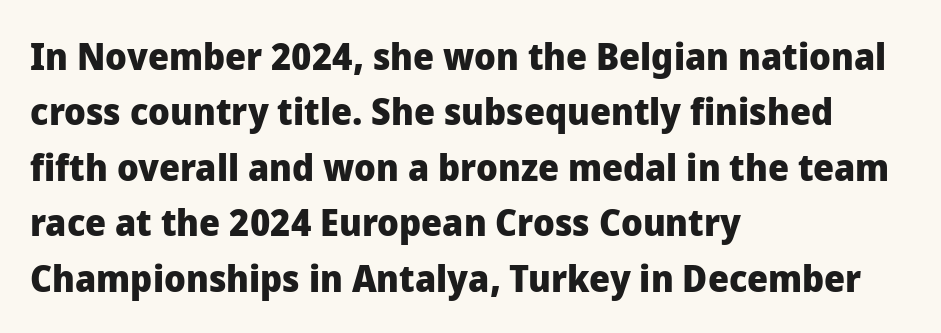
The image shows 37 px heavy sans-serif type, upright; set left-aligned, normal line spacing (1.5x), normal letter spacing, not underlined; low stroke contrast and a medium x-height.
